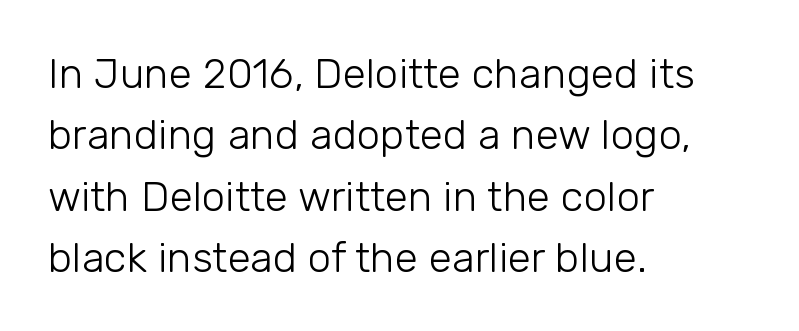
{"serif": "no", "italic": "no", "bold": "no", "weight": "light", "width": "normal", "stroke_contrast": "low", "x_height": "medium", "monospaced": "no", "underline": "no", "align": "left", "line_spacing": "normal", "line_spacing_ratio": 1.46, "letter_spacing": "normal", "letter_spacing_em": 0.0, "glyph_px": 42}
